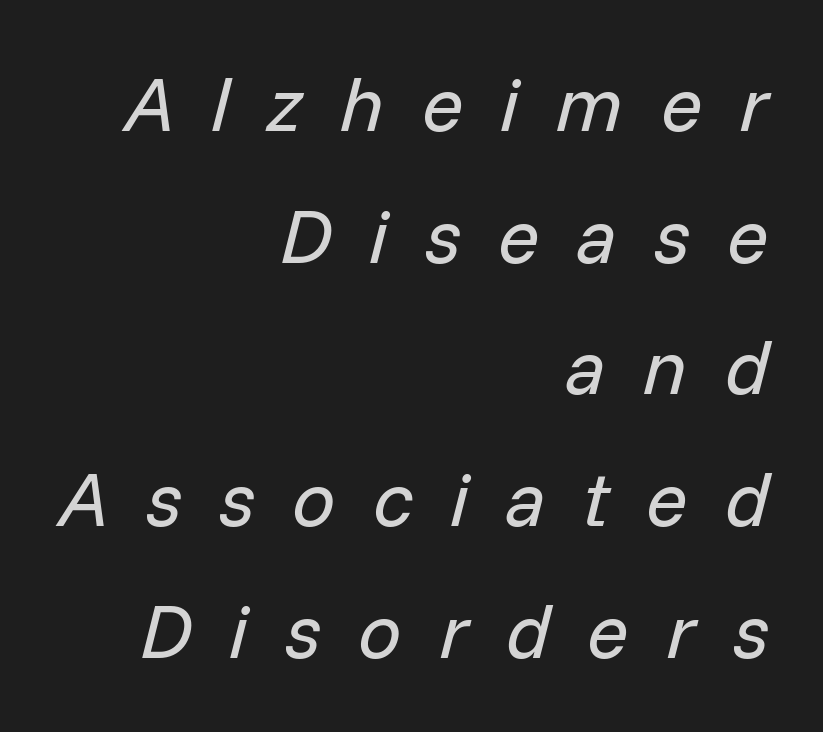
{"italic": "yes", "lean": "right", "slant_degrees": 14, "bold": "no", "weight": "regular", "width": "normal", "stroke_contrast": "low", "x_height": "medium", "monospaced": "no", "underline": "no", "align": "right", "line_spacing_ratio": 1.71, "letter_spacing": "wide", "letter_spacing_em": 0.48, "glyph_px": 77}
